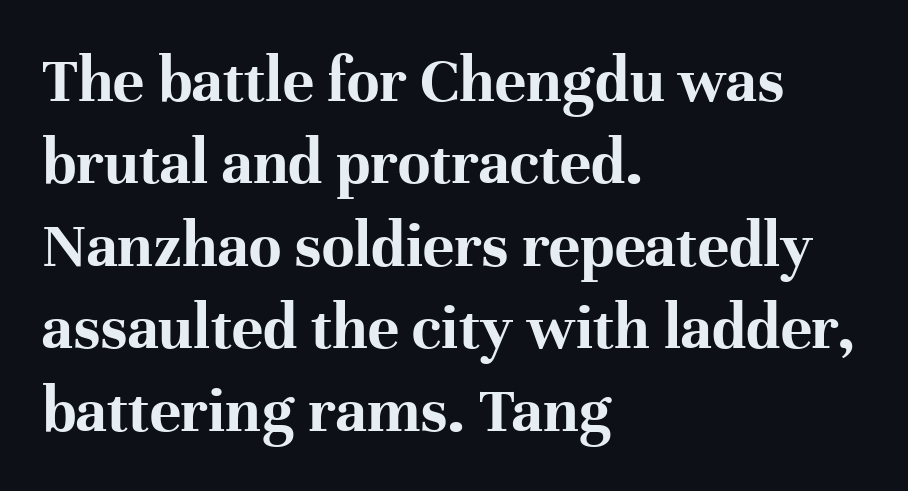
The image shows 66 px bold serif type, upright; set left-aligned, normal line spacing (1.25x), normal letter spacing, not underlined; high stroke contrast and a medium x-height.
